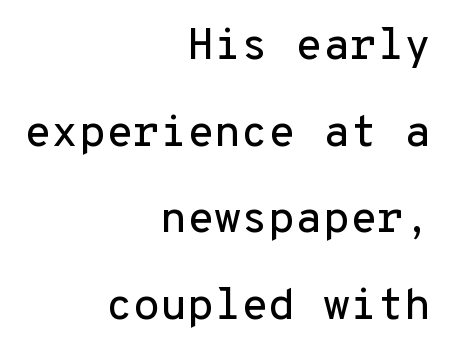
{"serif": "no", "italic": "no", "width": "normal", "stroke_contrast": "low", "x_height": "medium", "monospaced": "yes", "underline": "no", "align": "right", "line_spacing": "loose", "line_spacing_ratio": 1.97, "letter_spacing": "normal", "letter_spacing_em": 0.0, "glyph_px": 44}
